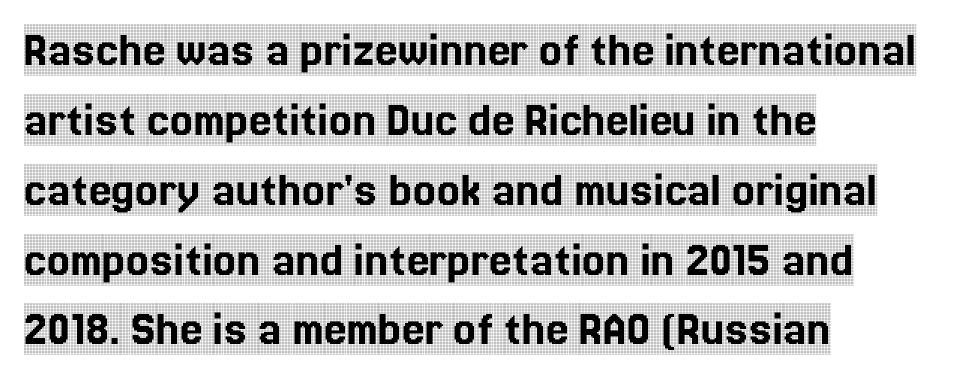
{"serif": "yes", "italic": "no", "width": "condensed", "x_height": "large", "monospaced": "no", "underline": "no", "align": "left", "line_spacing": "normal", "line_spacing_ratio": 1.37, "letter_spacing": "normal", "letter_spacing_em": 0.0, "glyph_px": 51}
